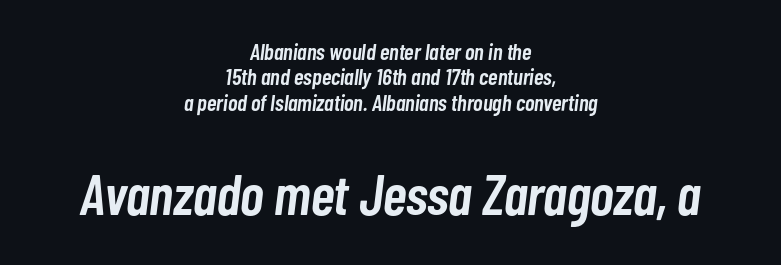
{"italic": "yes", "lean": "right", "slant_degrees": 7, "bold": "semi", "weight": "semibold", "width": "condensed", "stroke_contrast": "low", "x_height": "medium", "monospaced": "no", "underline": "no", "align": "center", "line_spacing": "tight", "line_spacing_ratio": 1.1, "letter_spacing": "normal", "letter_spacing_em": 0.0, "larger_block": "second", "size_ratio": 2.48, "glyph_px": 57}
